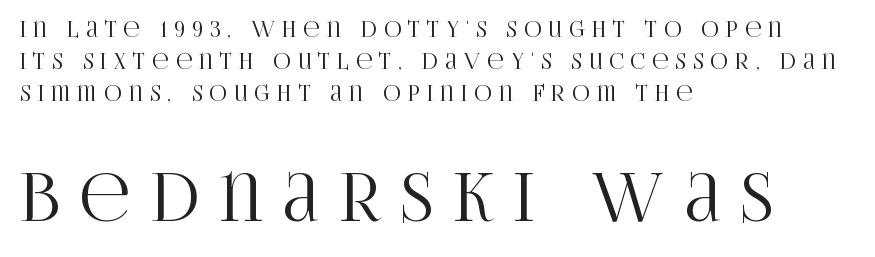
The image shows 66 px condensed serif type, upright; set left-aligned, normal line spacing (1.46x), unusually wide letter spacing (+0.32 em), not underlined; the second (bottom) block is 3.0x larger; high stroke contrast and a large x-height.
